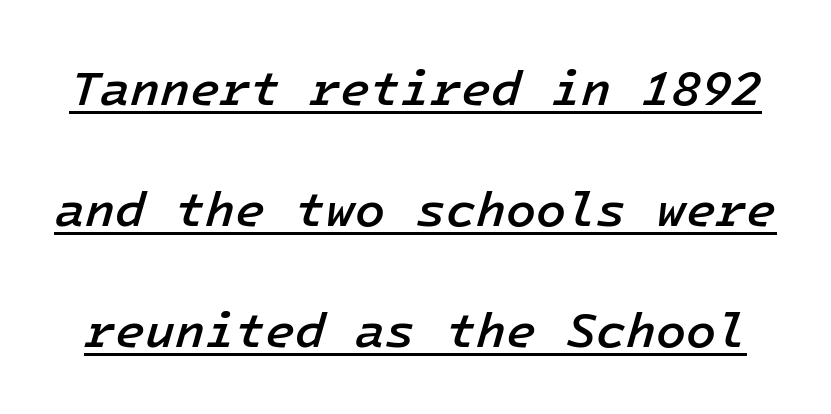
Q: Is the text bold? A: Semi-bold.
Q: Is the text italic (slanted)? A: Yes, it leans right by about 16 degrees.
Q: Is the text underlined? A: Yes.
Q: Is the spacing between letters normal or unusually wide? A: Normal.
Q: Is the spacing between lines tight, normal or loose? A: Loose.
Q: Width (condensed, normal, or wide)? A: Normal.
Q: Stroke contrast? A: Low.
Q: x-height? A: Medium.
